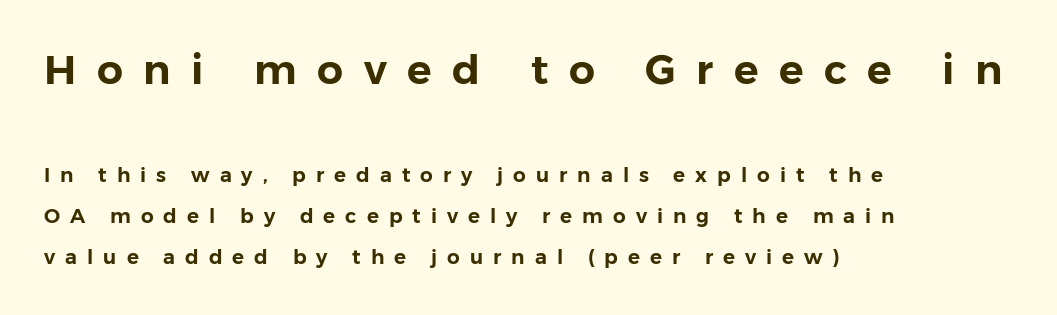
The image shows 41 px sans-serif type, upright; set left-aligned, loose line spacing (2.07x), unusually wide letter spacing (+0.5 em), not underlined; the first (top) block is 2.05x larger; low stroke contrast and a medium x-height.
